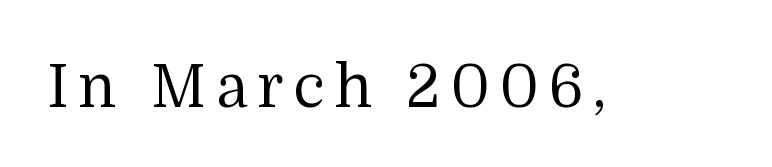
Q: Is the text bold? A: No.
Q: Is the text italic (slanted)? A: No, it is upright.
Q: Is the typeface a serif or a sans-serif typeface? A: Serif.
Q: Is the text underlined? A: No.
Q: Width (condensed, normal, or wide)? A: Normal.
Q: Stroke contrast? A: Medium.
Q: x-height? A: Medium.
Q: Monospaced? A: No.
